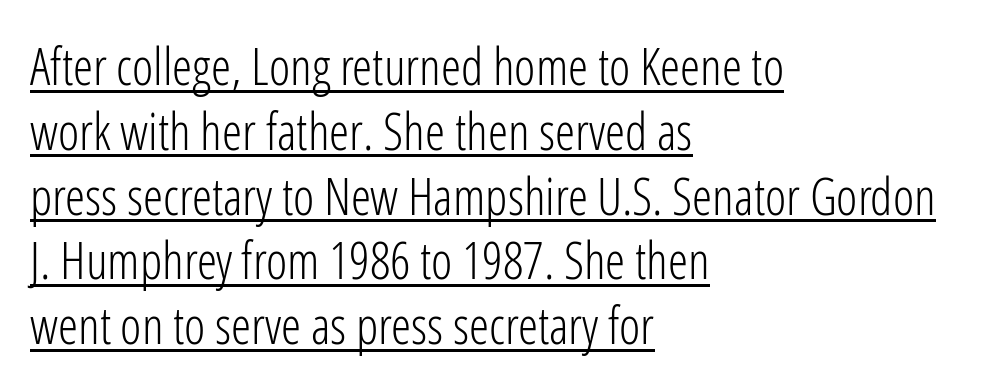
The image shows 51 px light, condensed sans-serif type, upright; set left-aligned, normal line spacing (1.27x), normal letter spacing, underlined; low stroke contrast and a medium x-height.
